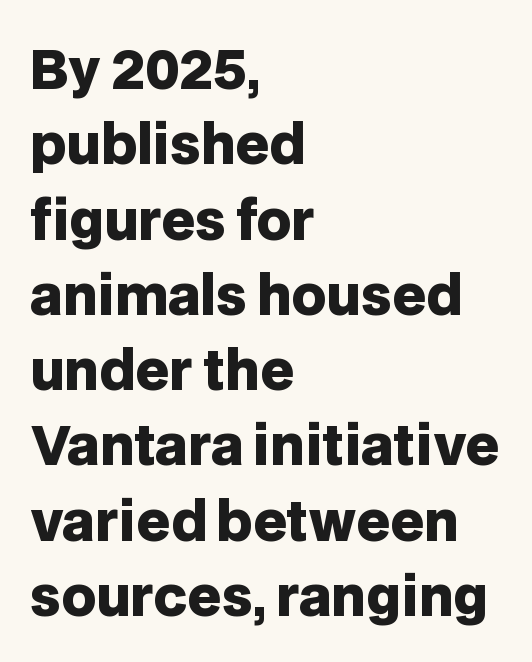
The image shows 53 px heavy sans-serif type, upright; set left-aligned, normal line spacing (1.42x), normal letter spacing, not underlined; low stroke contrast and a large x-height.
